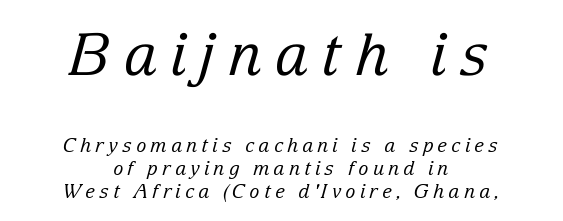
{"serif": "yes", "italic": "yes", "lean": "right", "slant_degrees": 15, "bold": "no", "weight": "regular", "width": "normal", "stroke_contrast": "low", "x_height": "medium", "monospaced": "no", "underline": "no", "align": "center", "line_spacing_ratio": 1.19, "letter_spacing": "wide", "letter_spacing_em": 0.22, "larger_block": "first", "size_ratio": 3.05, "glyph_px": 58}
